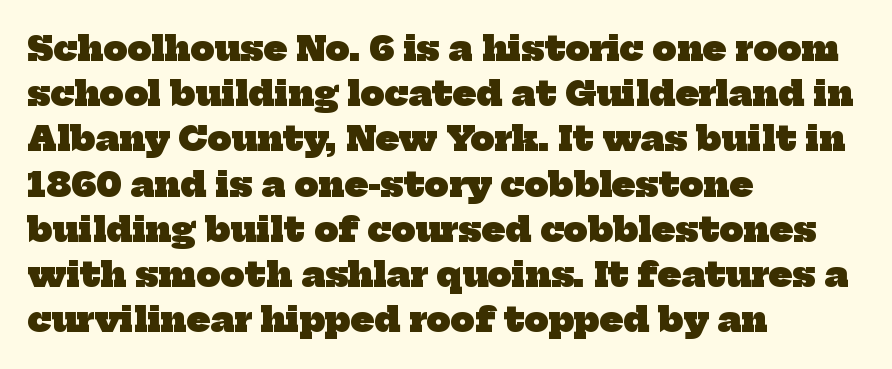
The image shows 34 px heavy serif type; set left-aligned, normal line spacing (1.33x), normal letter spacing, not underlined; low stroke contrast and a medium x-height.
